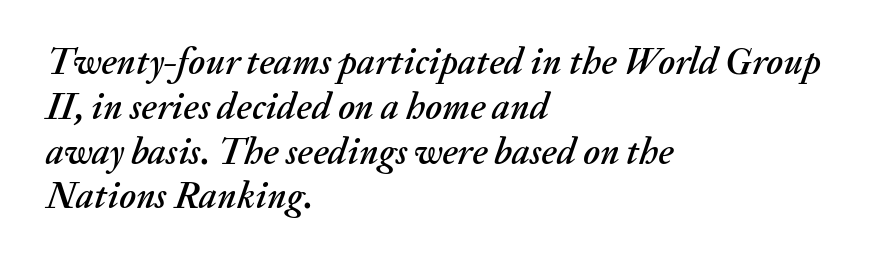
Q: Is the text italic (slanted)? A: Yes, it leans right by about 20 degrees.
Q: Is the text underlined? A: No.
Q: How is the paragraph aligned? A: Left-aligned.
Q: Is the spacing between letters normal or unusually wide? A: Normal.
Q: Width (condensed, normal, or wide)? A: Normal.
Q: Stroke contrast? A: Medium.
Q: x-height? A: Medium.
Q: Monospaced? A: No.
